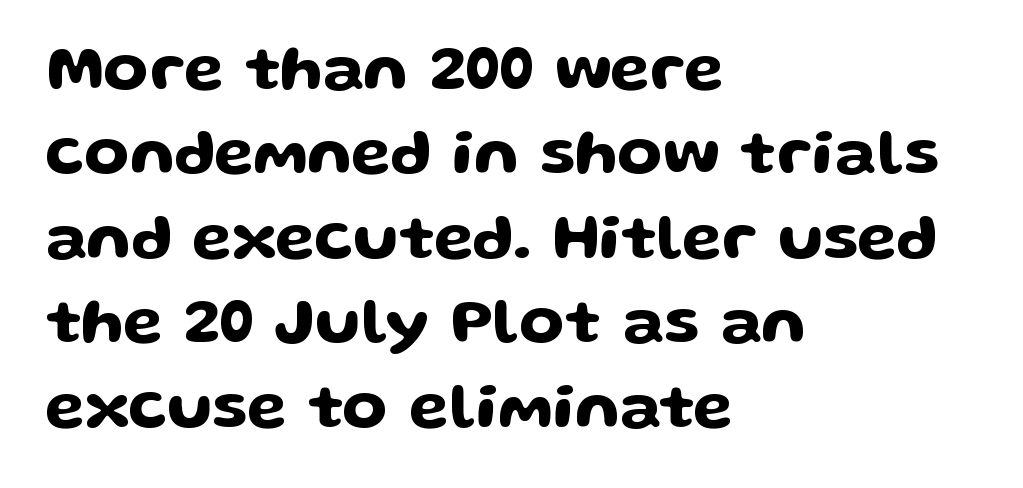
Q: Is the text italic (slanted)? A: No, it is upright.
Q: Is the typeface a serif or a sans-serif typeface? A: Sans-serif.
Q: Is the text underlined? A: No.
Q: How is the paragraph aligned? A: Left-aligned.
Q: Is the spacing between letters normal or unusually wide? A: Normal.
Q: Is the spacing between lines tight, normal or loose? A: Normal.
Q: Width (condensed, normal, or wide)? A: Wide.
Q: Stroke contrast? A: Low.
Q: x-height? A: Medium.
Q: Monospaced? A: No.
